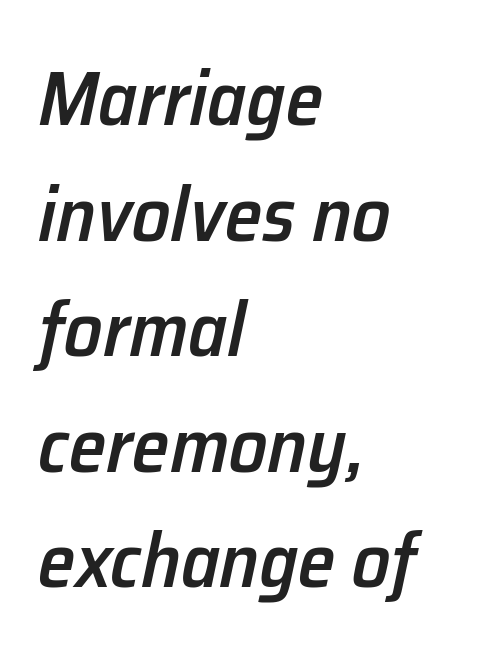
The image shows 76 px semibold type, italic (leaning right); set left-aligned, normal line spacing (1.52x), normal letter spacing, not underlined; low stroke contrast and a medium x-height.
